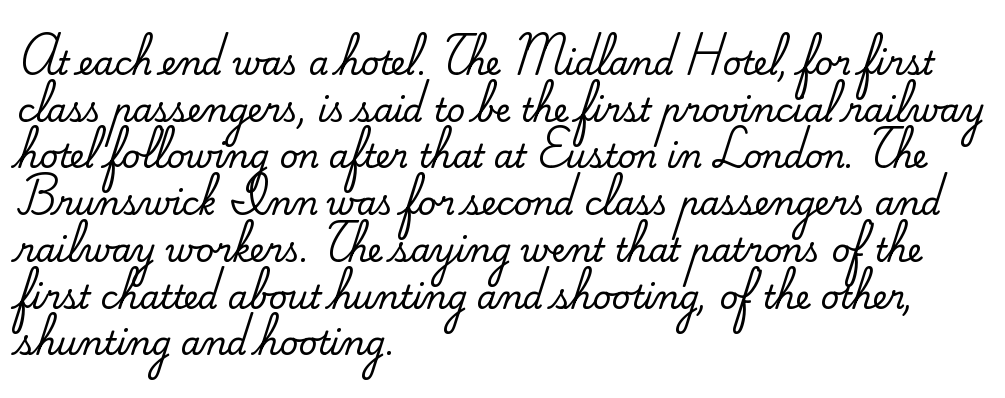
Q: Is the text italic (slanted)? A: Yes.
Q: Is the typeface a serif or a sans-serif typeface? A: Serif.
Q: Is the text underlined? A: No.
Q: How is the paragraph aligned? A: Left-aligned.
Q: Is the spacing between letters normal or unusually wide? A: Normal.
Q: Is the spacing between lines tight, normal or loose? A: Normal.
Q: Width (condensed, normal, or wide)? A: Normal.
Q: Stroke contrast? A: Medium.
Q: x-height? A: Small.
Q: Monospaced? A: No.
